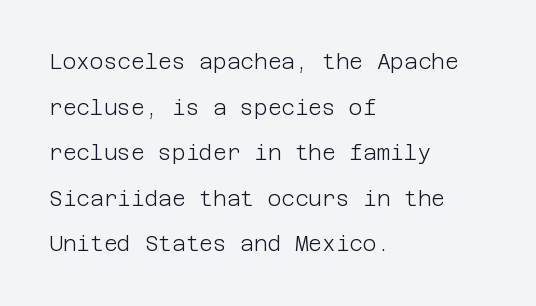
Line spacing here is loose. Is the block centered? No — it sits flush against the left margin. No letter is thick-stroked: the sample isn't bold. Posture: vertical. The gaps between neighbouring characters are ordinary and unremarkable.
